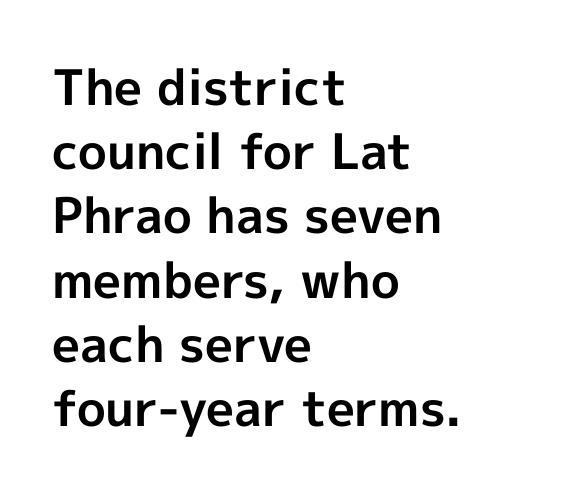
Q: Is the text bold? A: Yes.
Q: Is the text italic (slanted)? A: No, it is upright.
Q: Is the typeface a serif or a sans-serif typeface? A: Sans-serif.
Q: Is the text underlined? A: No.
Q: How is the paragraph aligned? A: Left-aligned.
Q: Is the spacing between letters normal or unusually wide? A: Normal.
Q: Is the spacing between lines tight, normal or loose? A: Normal.
Q: Width (condensed, normal, or wide)? A: Normal.
Q: x-height? A: Medium.
Q: Monospaced? A: No.
